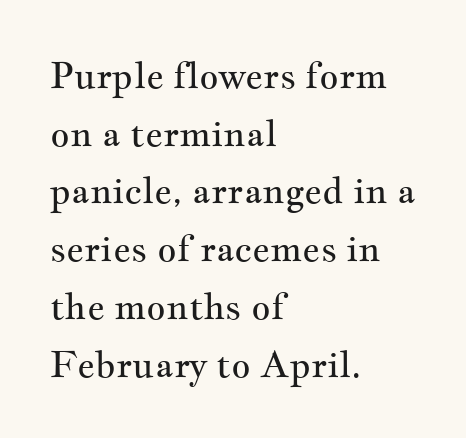
The image shows 37 px regular-weight, wide serif type, upright; set left-aligned, normal line spacing (1.56x), normal letter spacing, not underlined; medium stroke contrast and a small x-height.
